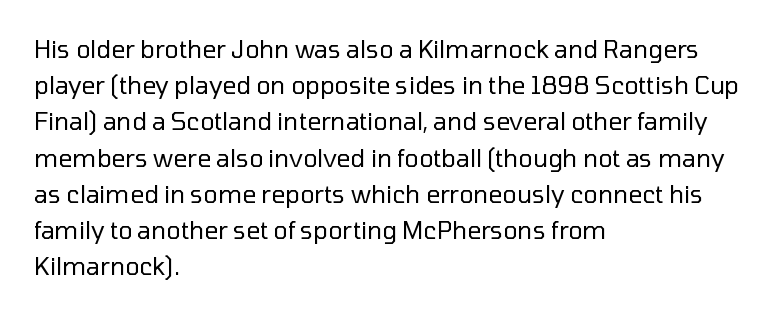
{"italic": "no", "bold": "no", "underline": "no", "align": "left", "line_spacing": "normal", "line_spacing_ratio": 1.51, "letter_spacing": "normal", "letter_spacing_em": 0.0, "glyph_px": 24}
